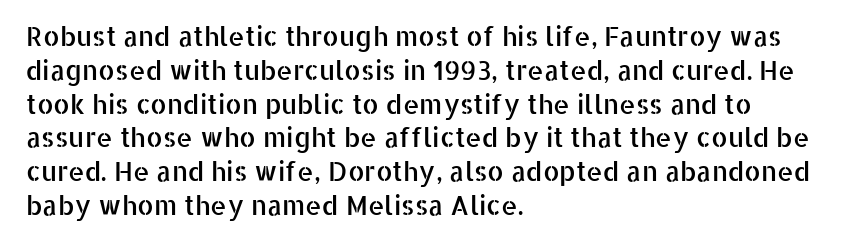
{"italic": "no", "underline": "no", "align": "left", "line_spacing": "normal", "line_spacing_ratio": 1.3, "letter_spacing": "normal", "letter_spacing_em": 0.0, "glyph_px": 26}
